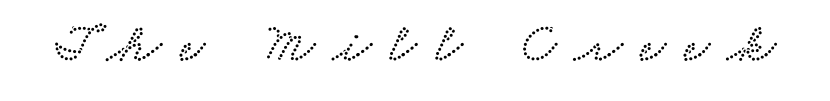
{"serif": "yes", "width": "wide", "stroke_contrast": "low", "x_height": "small", "monospaced": "no", "underline": "no", "letter_spacing": "wide", "letter_spacing_em": 0.32, "glyph_px": 56}
